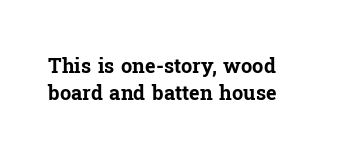
{"italic": "no", "bold": "yes", "underline": "no", "align": "left", "line_spacing": "normal", "line_spacing_ratio": 1.33, "letter_spacing": "normal", "letter_spacing_em": 0.0, "glyph_px": 20}
